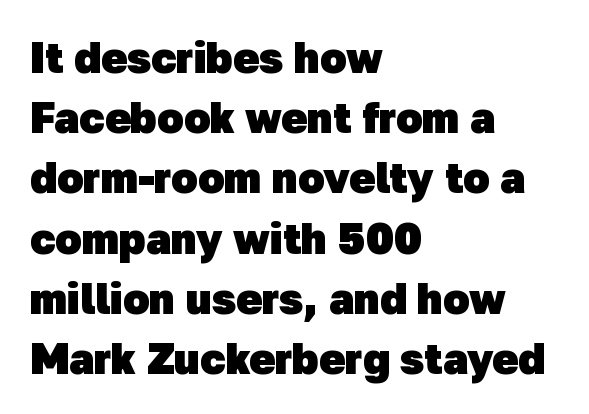
Q: Is the text bold? A: Yes.
Q: Is the typeface a serif or a sans-serif typeface? A: Sans-serif.
Q: Is the text underlined? A: No.
Q: How is the paragraph aligned? A: Left-aligned.
Q: Is the spacing between letters normal or unusually wide? A: Normal.
Q: Is the spacing between lines tight, normal or loose? A: Normal.
Q: Width (condensed, normal, or wide)? A: Normal.
Q: Stroke contrast? A: Low.
Q: x-height? A: Medium.
Q: Monospaced? A: No.
